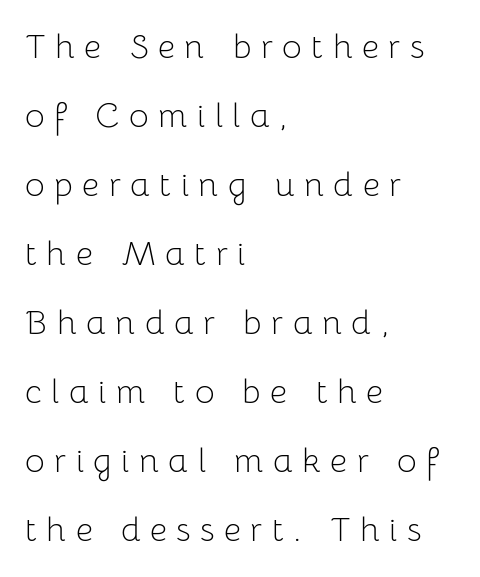
The image shows 34 px light sans-serif type, upright; set left-aligned, loose line spacing (2.03x), unusually wide letter spacing (+0.28 em), not underlined; low stroke contrast and a medium x-height.
